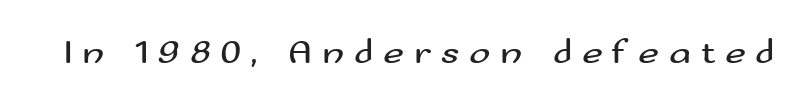
{"serif": "no", "italic": "no", "bold": "no", "weight": "regular", "width": "wide", "stroke_contrast": "medium", "x_height": "small", "monospaced": "no", "underline": "no", "letter_spacing": "wide", "letter_spacing_em": 0.27, "glyph_px": 36}
